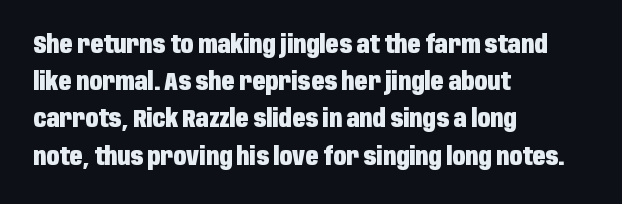
The image shows 24 px bold type, upright; set left-aligned, normal line spacing (1.55x), normal letter spacing, not underlined.
